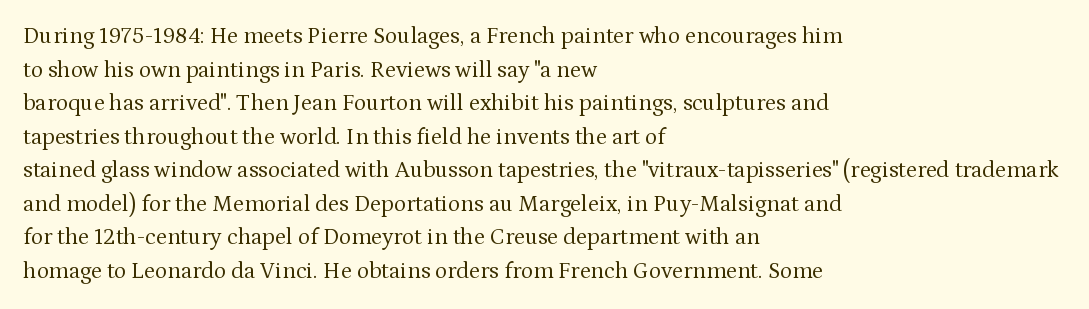
{"italic": "no", "bold": "no", "underline": "no", "align": "left", "line_spacing": "normal", "line_spacing_ratio": 1.46, "letter_spacing": "normal", "letter_spacing_em": 0.0, "glyph_px": 23}
